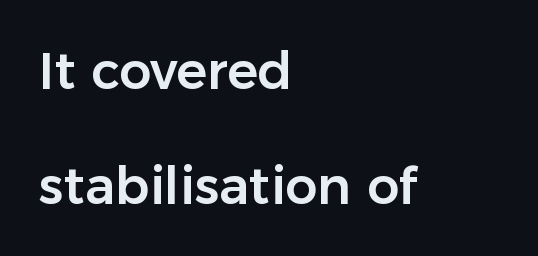
The rendering uses natural spacing where letterforms have individual widths. There is no visible air inserted between adjacent glyphs. These lines stack with their left ends in a neat column. Letters rest on an invisible, unmarked baseline. A typesetter would label this face a sans. Reading down the column, the eye jumps a long way to each next line.
